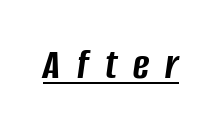
The image shows 44 px semibold, condensed type, italic (leaning right); set unusually wide letter spacing (+0.37 em), underlined; low stroke contrast and a large x-height.
